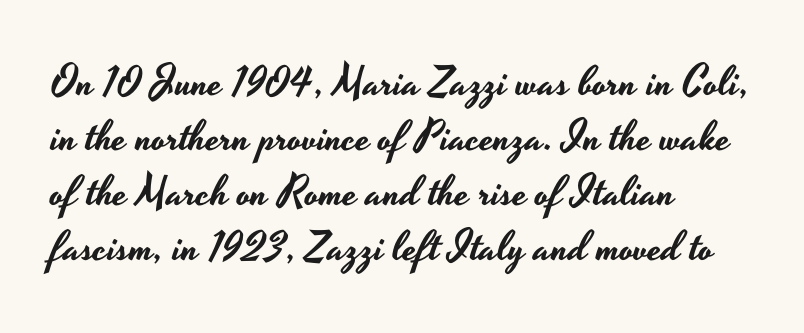
Q: Is the text italic (slanted)? A: Yes.
Q: Is the typeface a serif or a sans-serif typeface? A: Sans-serif.
Q: Is the text underlined? A: No.
Q: How is the paragraph aligned? A: Left-aligned.
Q: Is the spacing between letters normal or unusually wide? A: Normal.
Q: Is the spacing between lines tight, normal or loose? A: Normal.
Q: Width (condensed, normal, or wide)? A: Wide.
Q: Stroke contrast? A: Low.
Q: x-height? A: Small.
Q: Monospaced? A: No.
